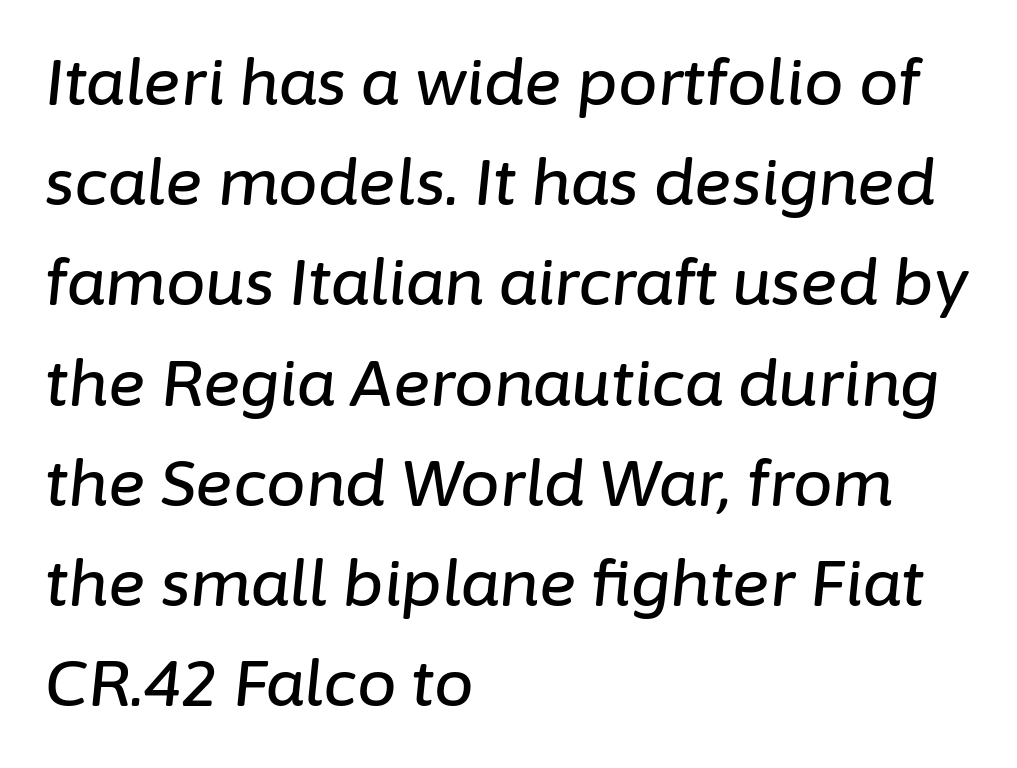
Honestly, the row spacing looks completely unremarkable. The typesetter chose a ragged-right arrangement here. The specimen omits any rule beneath the text block's lines. Do the characters align in a grid? No, the font is proportional.
